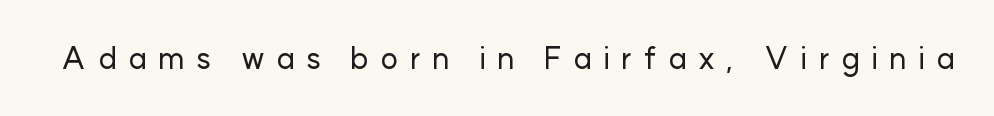
Stroke terminals: plain, sans-serif. Underline: absent. Each letter keeps its own natural width here, so spacing adapts to shape. In terms of posture, this sample is upright. The face used here is rendered with a markedly widened letterfit.
